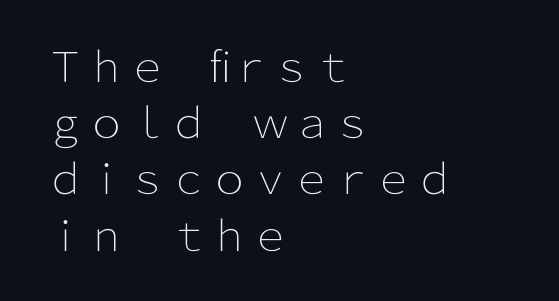
{"serif": "no", "italic": "no", "bold": "no", "weight": "light", "width": "normal", "stroke_contrast": "low", "x_height": "medium", "monospaced": "no", "underline": "no", "align": "left", "line_spacing": "normal", "line_spacing_ratio": 1.37, "letter_spacing": "normal", "letter_spacing_em": 0.0, "glyph_px": 41}
